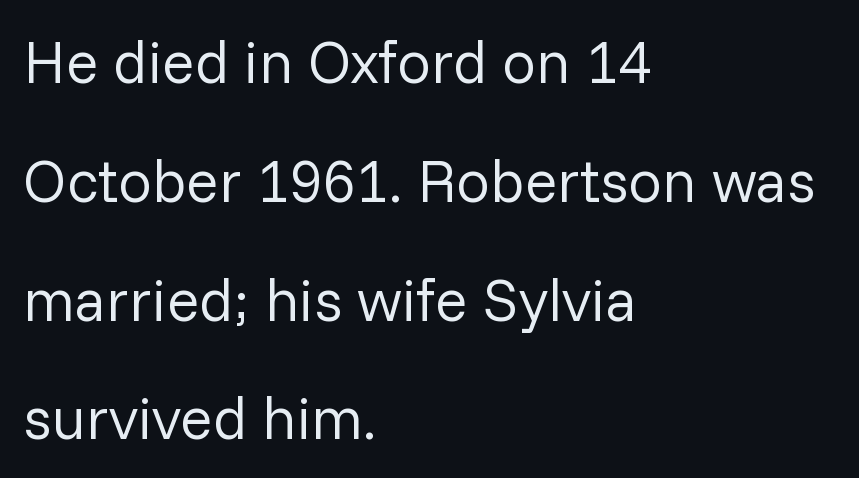
The image shows 60 px regular-weight sans-serif type, upright; set left-aligned, loose line spacing (1.98x), normal letter spacing, not underlined; low stroke contrast and a medium x-height.
